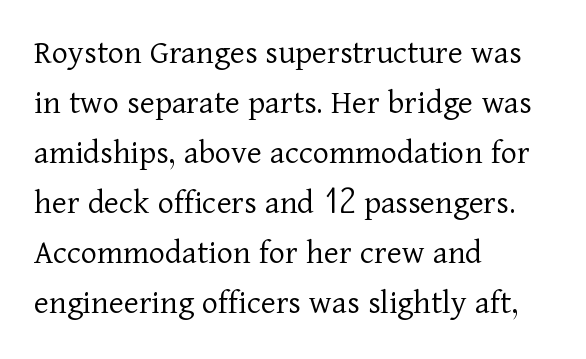
Q: Is the text bold? A: No.
Q: Is the text italic (slanted)? A: No, it is upright.
Q: Is the typeface a serif or a sans-serif typeface? A: Serif.
Q: Is the text underlined? A: No.
Q: How is the paragraph aligned? A: Left-aligned.
Q: Is the spacing between letters normal or unusually wide? A: Normal.
Q: Is the spacing between lines tight, normal or loose? A: Normal.
Q: Width (condensed, normal, or wide)? A: Normal.
Q: Stroke contrast? A: Low.
Q: x-height? A: Medium.
Q: Monospaced? A: No.
